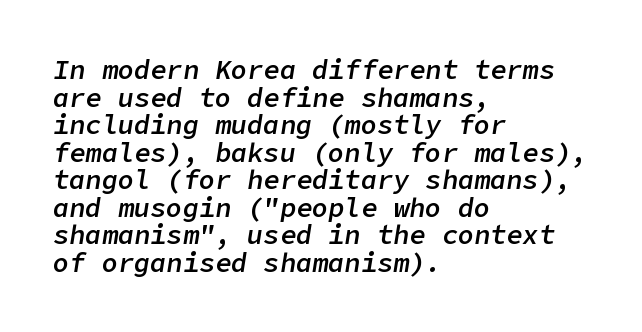
Q: Is the text bold? A: Semi-bold.
Q: Is the text italic (slanted)? A: Yes, it leans right by about 9 degrees.
Q: Is the text underlined? A: No.
Q: How is the paragraph aligned? A: Left-aligned.
Q: Is the spacing between letters normal or unusually wide? A: Normal.
Q: Is the spacing between lines tight, normal or loose? A: Tight.
